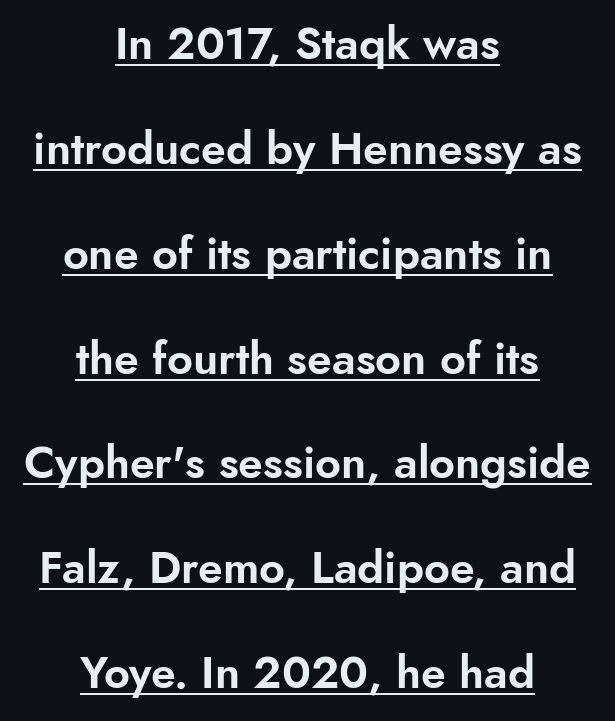
The image shows 45 px sans-serif type, upright; set centered, loose line spacing (2.33x), normal letter spacing, underlined; low stroke contrast and a small x-height.
